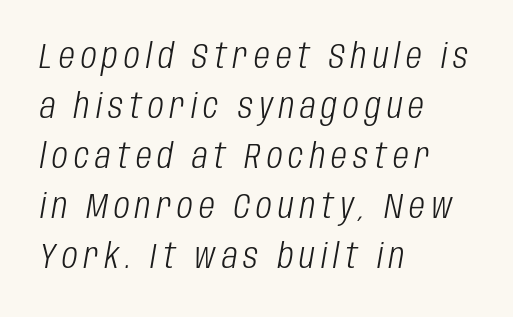
A typesetter would call this proportional, since set widths differ per character. Clear beneath every line of the passage. Think standard paragraph weight, or any step lighter than that. Style check: oblique.
